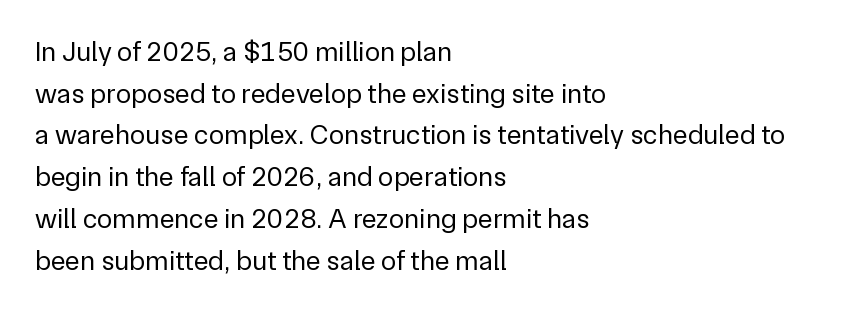
The image shows 28 px regular-weight sans-serif type, upright; set left-aligned, normal line spacing (1.49x), normal letter spacing, not underlined; low stroke contrast and a medium x-height.
